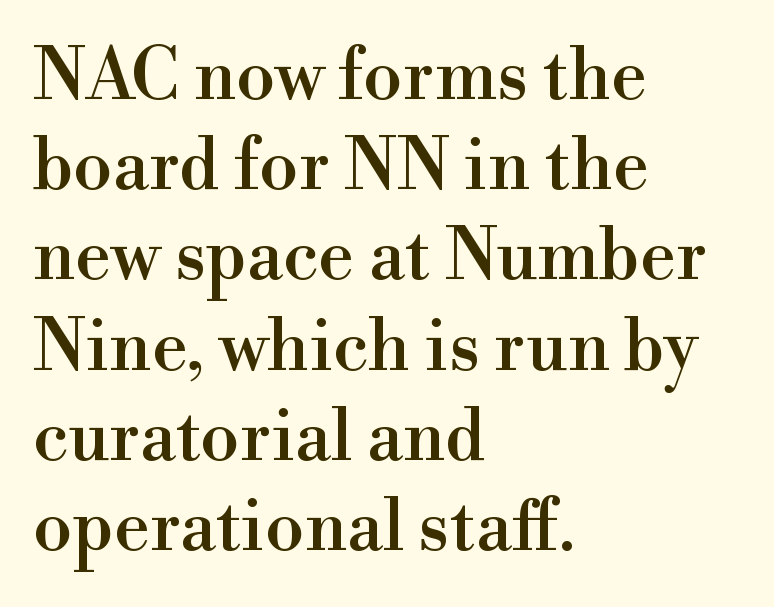
{"serif": "yes", "italic": "no", "width": "normal", "x_height": "small", "monospaced": "no", "underline": "no", "align": "left", "line_spacing": "normal", "line_spacing_ratio": 1.27, "letter_spacing": "normal", "letter_spacing_em": 0.0, "glyph_px": 71}
